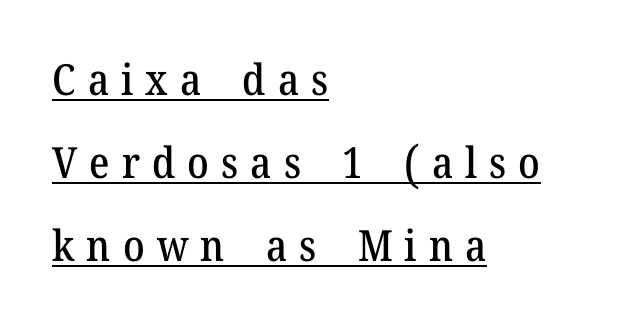
Q: Is the text italic (slanted)? A: No, it is upright.
Q: Is the typeface a serif or a sans-serif typeface? A: Serif.
Q: Is the text underlined? A: Yes.
Q: How is the paragraph aligned? A: Left-aligned.
Q: Is the spacing between letters normal or unusually wide? A: Unusually wide.
Q: Is the spacing between lines tight, normal or loose? A: Loose.
Q: Width (condensed, normal, or wide)? A: Normal.
Q: Stroke contrast? A: Medium.
Q: x-height? A: Medium.
Q: Monospaced? A: No.
